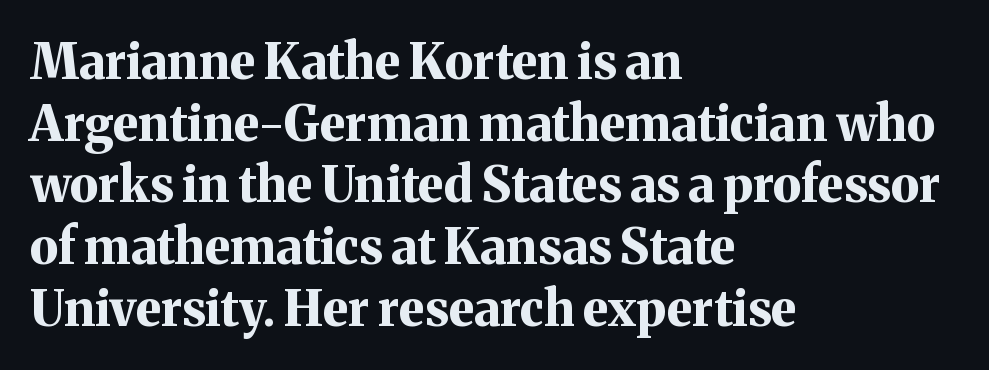
Q: Is the text bold? A: Yes.
Q: Is the text italic (slanted)? A: No, it is upright.
Q: Is the typeface a serif or a sans-serif typeface? A: Serif.
Q: Is the text underlined? A: No.
Q: How is the paragraph aligned? A: Left-aligned.
Q: Is the spacing between letters normal or unusually wide? A: Normal.
Q: Is the spacing between lines tight, normal or loose? A: Normal.
Q: Width (condensed, normal, or wide)? A: Normal.
Q: Stroke contrast? A: Medium.
Q: x-height? A: Medium.
Q: Monospaced? A: No.
